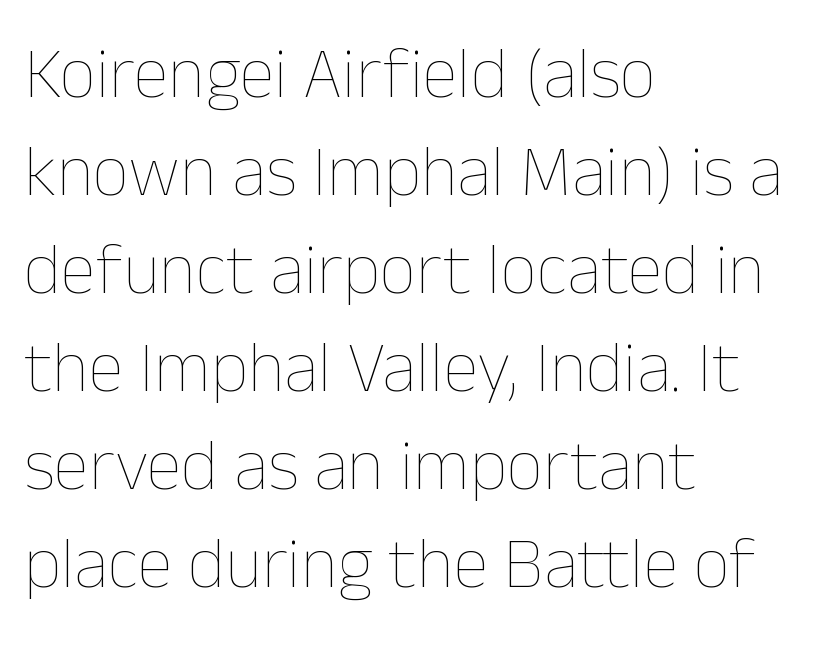
Q: Is the text bold? A: No.
Q: Is the text italic (slanted)? A: No, it is upright.
Q: Is the text underlined? A: No.
Q: How is the paragraph aligned? A: Left-aligned.
Q: Is the spacing between letters normal or unusually wide? A: Normal.
Q: Is the spacing between lines tight, normal or loose? A: Normal.
Q: Width (condensed, normal, or wide)? A: Normal.
Q: Stroke contrast? A: Low.
Q: x-height? A: Medium.
Q: Monospaced? A: No.
